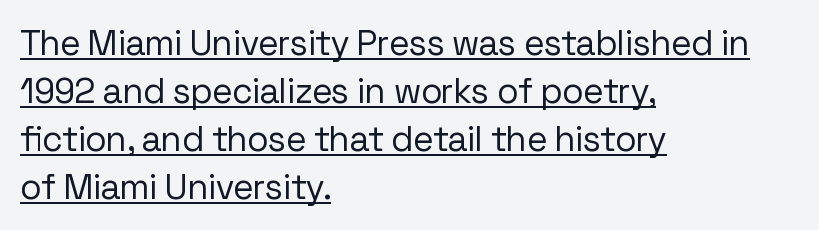
Q: Is the text bold? A: No.
Q: Is the text italic (slanted)? A: No, it is upright.
Q: Is the typeface a serif or a sans-serif typeface? A: Sans-serif.
Q: Is the text underlined? A: Yes.
Q: How is the paragraph aligned? A: Left-aligned.
Q: Is the spacing between letters normal or unusually wide? A: Normal.
Q: Is the spacing between lines tight, normal or loose? A: Normal.
Q: Width (condensed, normal, or wide)? A: Normal.
Q: Stroke contrast? A: Low.
Q: x-height? A: Medium.
Q: Monospaced? A: No.
